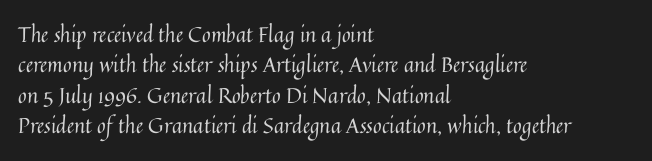
Letter spacing: default. Ink coverage per letter is moderate at most. The rag falls on the right side of this text block. Descenders are the only things crossing below the line. This block has exactly the height ordinary leading produces.
